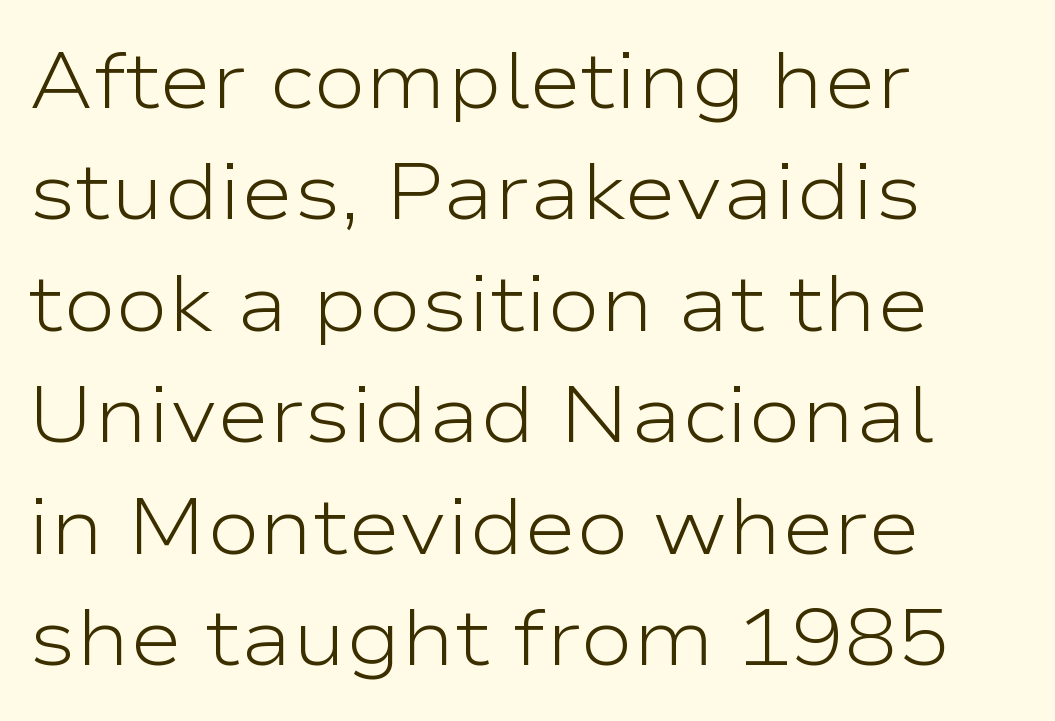
{"serif": "no", "italic": "no", "bold": "no", "weight": "light", "width": "wide", "stroke_contrast": "low", "x_height": "medium", "monospaced": "no", "underline": "no", "align": "left", "line_spacing": "normal", "line_spacing_ratio": 1.41, "letter_spacing": "normal", "letter_spacing_em": 0.0, "glyph_px": 79}
